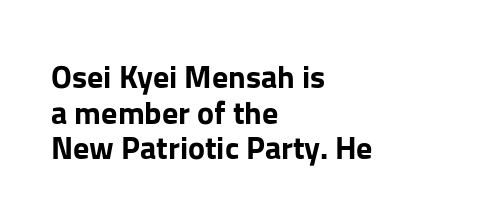
{"serif": "no", "italic": "no", "bold": "yes", "weight": "bold", "width": "normal", "stroke_contrast": "low", "x_height": "medium", "monospaced": "no", "underline": "no", "align": "left", "line_spacing": "tight", "line_spacing_ratio": 1.11, "letter_spacing": "normal", "letter_spacing_em": 0.0, "glyph_px": 32}
